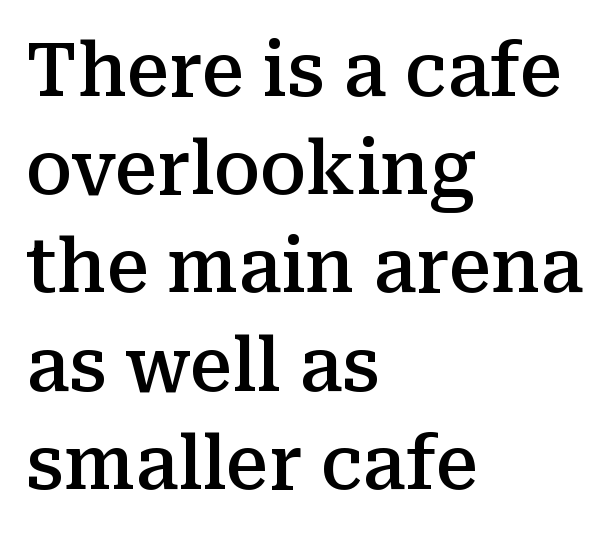
Q: Is the text bold? A: Semi-bold.
Q: Is the text italic (slanted)? A: No, it is upright.
Q: Is the typeface a serif or a sans-serif typeface? A: Serif.
Q: Is the text underlined? A: No.
Q: How is the paragraph aligned? A: Left-aligned.
Q: Is the spacing between letters normal or unusually wide? A: Normal.
Q: Is the spacing between lines tight, normal or loose? A: Normal.
Q: Width (condensed, normal, or wide)? A: Normal.
Q: Stroke contrast? A: Medium.
Q: x-height? A: Medium.
Q: Monospaced? A: No.
